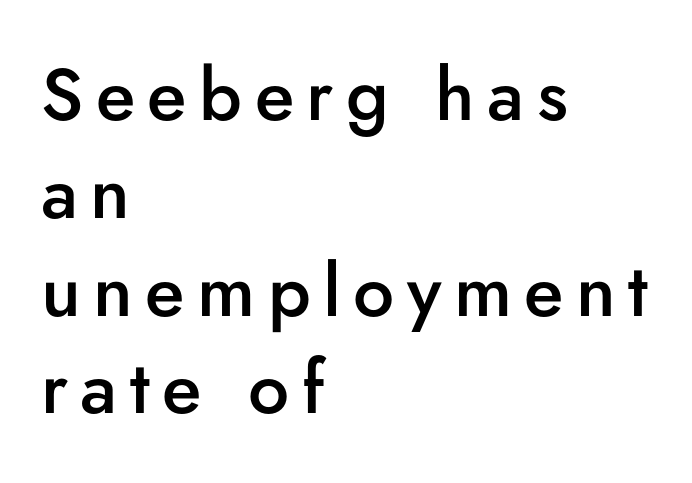
Letters rest on an invisible, unmarked baseline. These lines stack with their left ends in a neat column. Look at the stroke-to-counter ratio: somewhat heavy, a semibold. Italic: no, the glyphs are upright roman. Each new line begins a customary step beneath the previous one.
